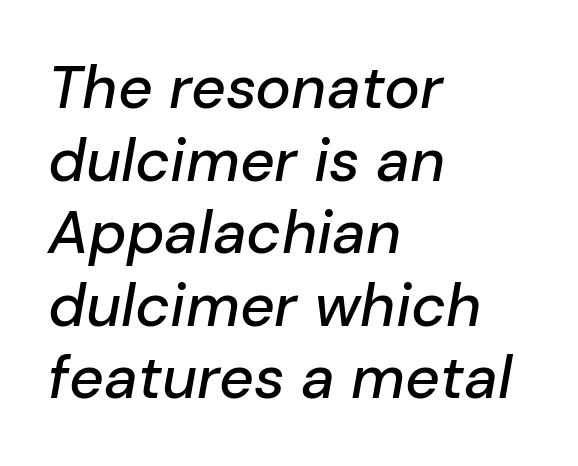
The letters are slanted; this is an italic face. Think of a printed novel: that variable character pitch is what you see here. Check under the words: just untouched page. No extra tracking has been applied to these lines. Casual observation: everything's shoved over to the left.
